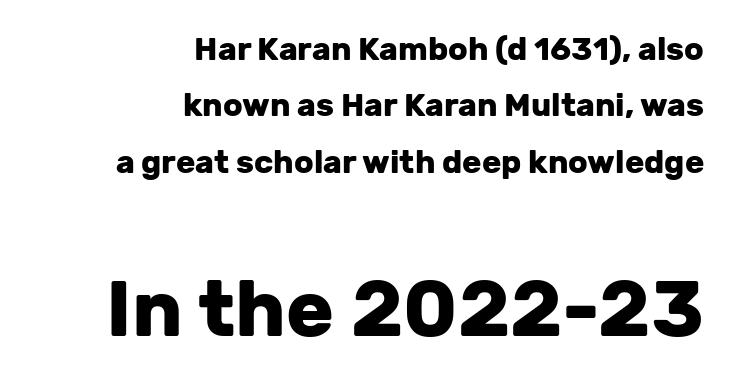
Q: Is the text bold? A: Yes.
Q: Is the text italic (slanted)? A: No, it is upright.
Q: Is the typeface a serif or a sans-serif typeface? A: Sans-serif.
Q: Is the text underlined? A: No.
Q: How is the paragraph aligned? A: Right-aligned.
Q: Is the spacing between letters normal or unusually wide? A: Normal.
Q: Which block of text is set in a larger size, the first (top) or the second (bottom)? A: The second (bottom) one.
Q: Width (condensed, normal, or wide)? A: Normal.
Q: Stroke contrast? A: Low.
Q: x-height? A: Medium.
Q: Monospaced? A: No.
